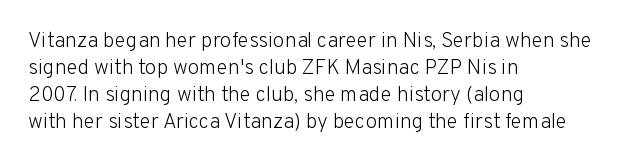
The image shows 21 px text type, upright; set left-aligned, normal line spacing (1.28x), normal letter spacing, not underlined.
